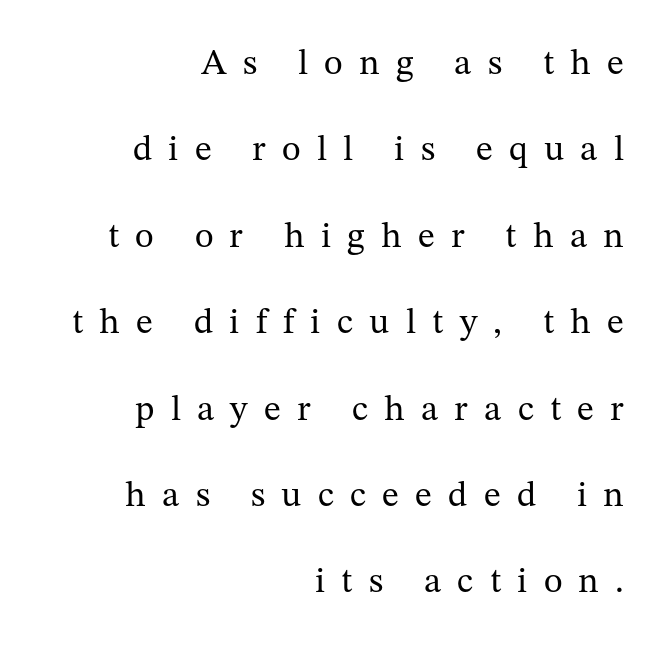
{"serif": "yes", "italic": "no", "bold": "no", "weight": "regular", "width": "normal", "stroke_contrast": "medium", "x_height": "medium", "monospaced": "no", "underline": "no", "align": "right", "line_spacing": "loose", "line_spacing_ratio": 2.4, "letter_spacing": "wide", "letter_spacing_em": 0.45, "glyph_px": 36}
